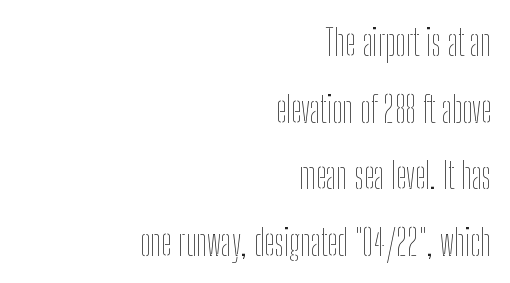
The image shows 37 px thin, condensed type, upright; set right-aligned, line spacing 1.8x, normal letter spacing, not underlined; low stroke contrast and a medium x-height.
